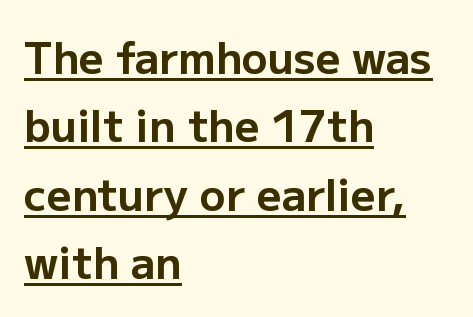
One-word summary of the alignment: left. The passage shown has conventional tracking throughout. The string is rendered with underlining switched on. The type sits square on the baseline with zero lean. You could not count columns in this text — the font is proportionally spaced.
